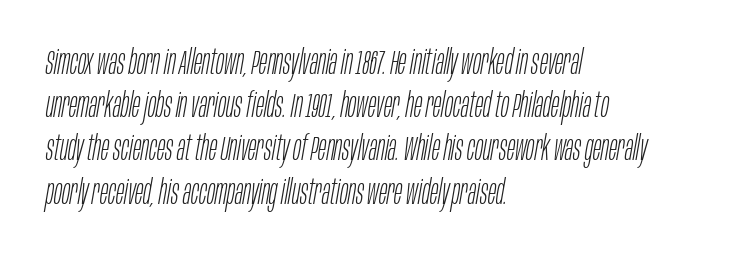
Q: Is the text bold? A: No.
Q: Is the text italic (slanted)? A: Yes, it leans right by about 10 degrees.
Q: Is the text underlined? A: No.
Q: How is the paragraph aligned? A: Left-aligned.
Q: Is the spacing between letters normal or unusually wide? A: Normal.
Q: Is the spacing between lines tight, normal or loose? A: Normal.
Q: Width (condensed, normal, or wide)? A: Condensed.
Q: Stroke contrast? A: Low.
Q: x-height? A: Large.
Q: Monospaced? A: No.
